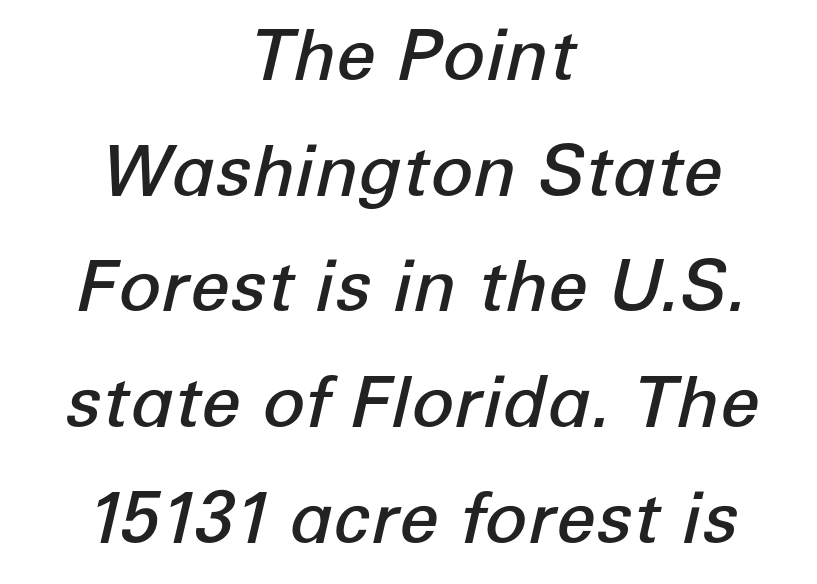
The image shows 71 px semibold type, italic (leaning right); set centered, normal line spacing (1.63x), normal letter spacing, not underlined; low stroke contrast and a medium x-height.
